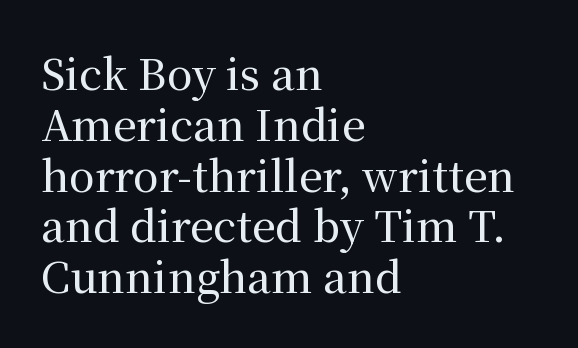
The image shows 42 px serif type, upright; set left-aligned, line spacing 1.21x, normal letter spacing, not underlined; medium stroke contrast and a medium x-height.
